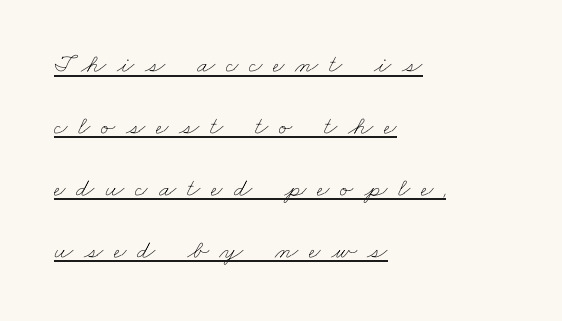
What's the leading like? Stretched, with rows far apart. Display-style spreading of the glyphs; the letterfit is very open. The rendering uses the underline text-decoration. The letters look calm and open, with moderate or lighter stems.
